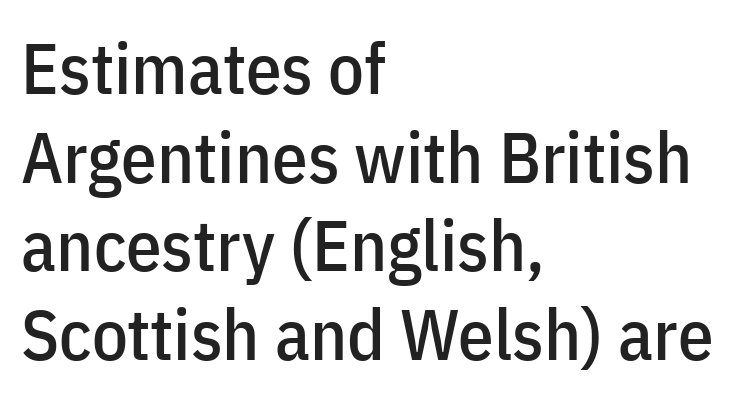
The image shows 71 px condensed sans-serif type, upright; set left-aligned, normal line spacing (1.25x), normal letter spacing, not underlined; low stroke contrast and a medium x-height.
